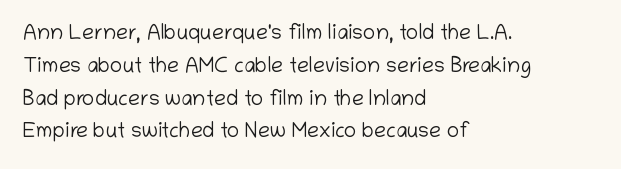
Upright lettering throughout. The rows are spaced the way most documents space them. These lines stack with their left ends in a neat column. The space beneath each line is pristine and unruled. This sample uses plain, unmodified letter spacing. Stem width sits at or under what a default text font uses.
